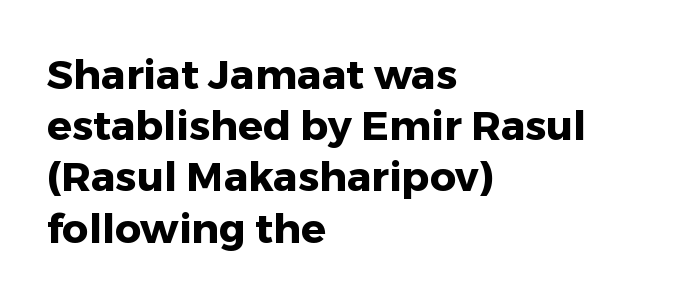
This is roman type, the default non-slanted kind. The typesetting leans heavy: a genuine bold. Quick note: underline off. The rows are spaced the way most documents space them. Letter spacing: default. Unlike a traditional serif, this face leaves its strokes unadorned.
